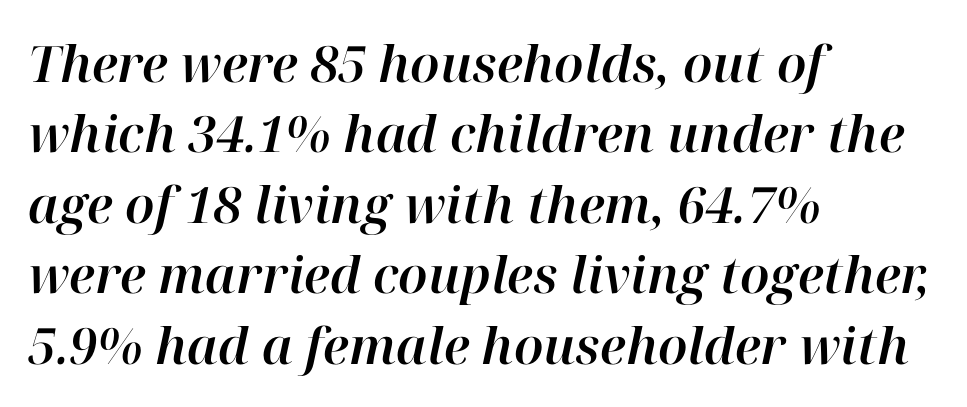
Q: Is the text italic (slanted)? A: Yes, it leans right by about 12 degrees.
Q: Is the text underlined? A: No.
Q: How is the paragraph aligned? A: Left-aligned.
Q: Is the spacing between letters normal or unusually wide? A: Normal.
Q: Is the spacing between lines tight, normal or loose? A: Normal.
Q: Width (condensed, normal, or wide)? A: Normal.
Q: Stroke contrast? A: High.
Q: x-height? A: Medium.
Q: Monospaced? A: No.
